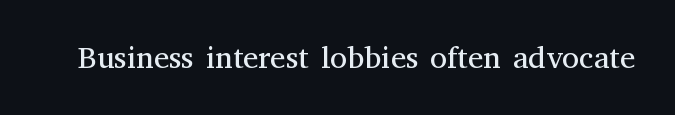
The image shows 31 px regular-weight serif type, upright; set normal letter spacing, not underlined; medium stroke contrast and a medium x-height.
